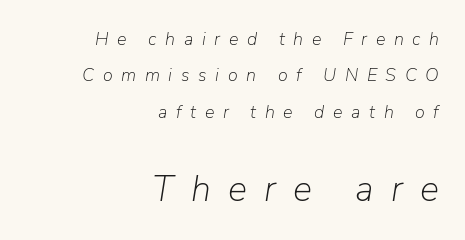
The image shows 36 px light type, italic (leaning right); set right-aligned, loose line spacing (2.02x), unusually wide letter spacing (+0.48 em), not underlined; the second (bottom) block is 2.0x larger; low stroke contrast and a medium x-height.
